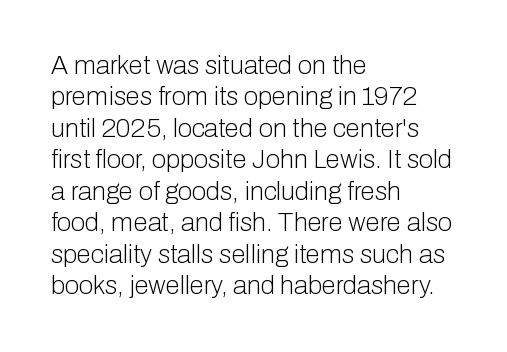
The image shows 26 px text type, upright; set left-aligned, line spacing 1.21x, normal letter spacing, not underlined.
